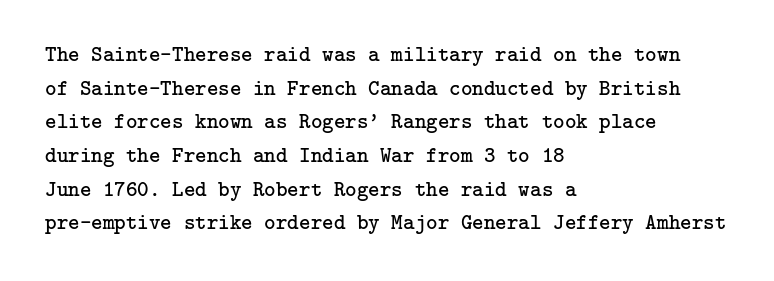
Unbolded letterforms with no extra heft. The letterforms sit shoulder to shoulder at normal distance. Line spacing here is normal. Glance below the letters and you will spot only blank space. Visually the block forms a straight wall on the left and a jagged coastline on the right.
